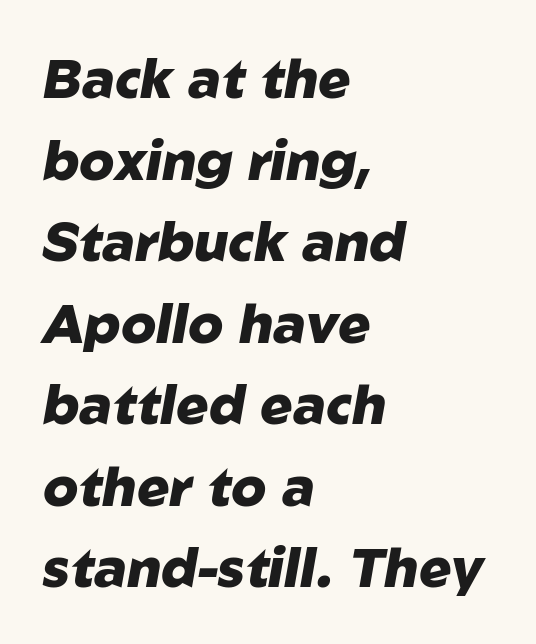
Q: Is the text bold? A: Yes.
Q: Is the text italic (slanted)? A: Yes, it leans right by about 10 degrees.
Q: Is the text underlined? A: No.
Q: How is the paragraph aligned? A: Left-aligned.
Q: Is the spacing between letters normal or unusually wide? A: Normal.
Q: Is the spacing between lines tight, normal or loose? A: Normal.
Q: Width (condensed, normal, or wide)? A: Normal.
Q: Stroke contrast? A: Low.
Q: x-height? A: Medium.
Q: Monospaced? A: No.
